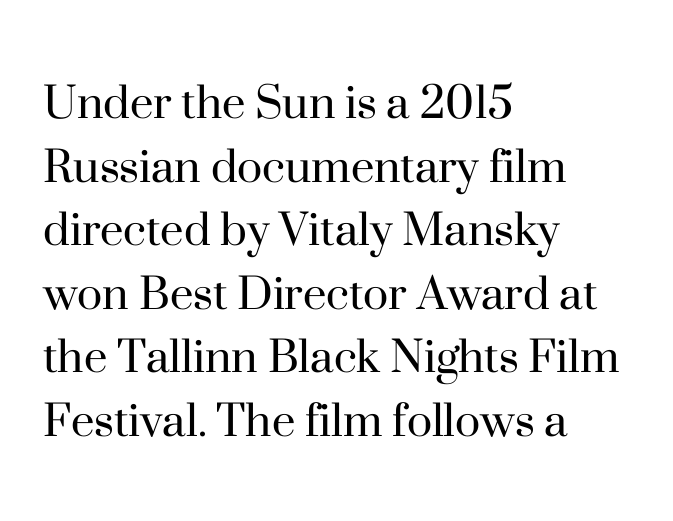
{"serif": "yes", "italic": "no", "bold": "no", "weight": "regular", "width": "normal", "stroke_contrast": "high", "x_height": "small", "monospaced": "no", "underline": "no", "align": "left", "line_spacing_ratio": 1.2, "letter_spacing": "normal", "letter_spacing_em": 0.0, "glyph_px": 53}
